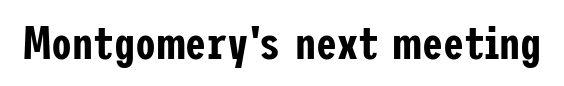
Q: Is the text italic (slanted)? A: No, it is upright.
Q: Is the typeface a serif or a sans-serif typeface? A: Sans-serif.
Q: Is the text underlined? A: No.
Q: Is the spacing between letters normal or unusually wide? A: Normal.
Q: Width (condensed, normal, or wide)? A: Condensed.
Q: Stroke contrast? A: Low.
Q: x-height? A: Medium.
